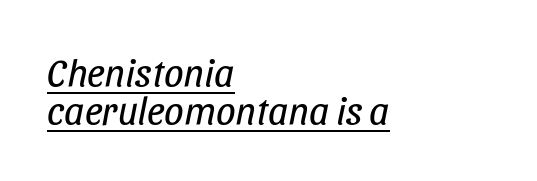
One-word summary of the alignment: left. These lines are rendered in a variable-pitch font. Rows of type sit shoulder to shoulder in the vertical direction. The horizontal fit of the characters is conventional and even. The strokes carry an ordinary text weight at most. Every character sits at an angle, as italics do.
